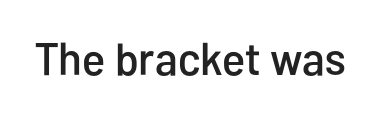
Q: Is the text italic (slanted)? A: No, it is upright.
Q: Is the typeface a serif or a sans-serif typeface? A: Sans-serif.
Q: Is the text underlined? A: No.
Q: Is the spacing between letters normal or unusually wide? A: Normal.
Q: Width (condensed, normal, or wide)? A: Condensed.
Q: Stroke contrast? A: Low.
Q: x-height? A: Medium.
Q: Monospaced? A: No.
